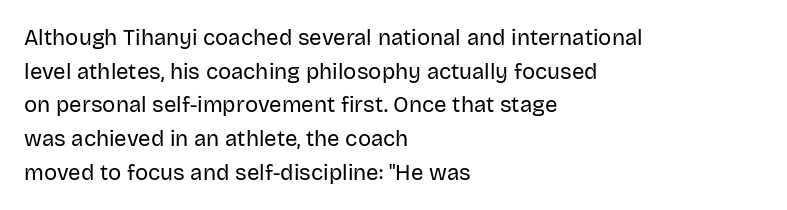
{"italic": "no", "bold": "no", "underline": "no", "align": "left", "line_spacing": "normal", "line_spacing_ratio": 1.53, "letter_spacing": "normal", "letter_spacing_em": 0.0, "glyph_px": 22}
